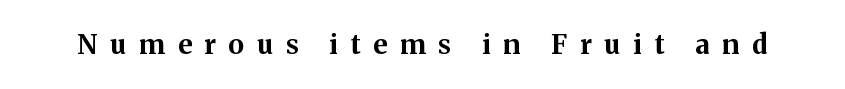
Q: Is the text bold? A: Yes.
Q: Is the text italic (slanted)? A: No, it is upright.
Q: Is the text underlined? A: No.
Q: Is the spacing between letters normal or unusually wide? A: Unusually wide.
